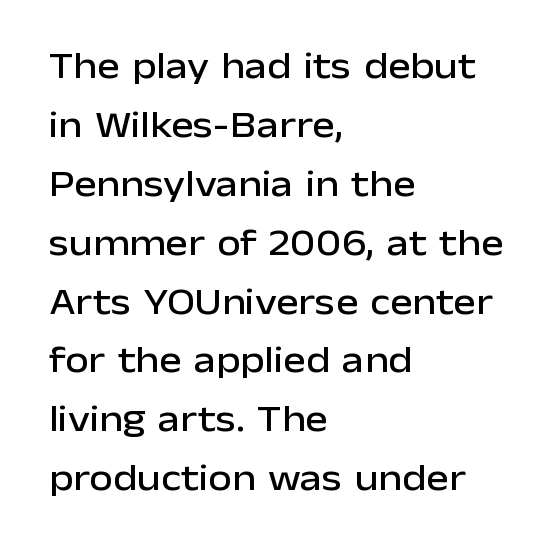
{"serif": "no", "italic": "no", "width": "normal", "stroke_contrast": "low", "x_height": "medium", "monospaced": "no", "underline": "no", "align": "left", "line_spacing": "normal", "line_spacing_ratio": 1.55, "letter_spacing": "normal", "letter_spacing_em": 0.0, "glyph_px": 38}
